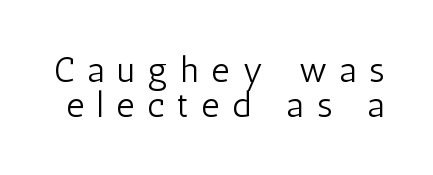
Q: Is the text bold? A: No.
Q: Is the text italic (slanted)? A: No, it is upright.
Q: Is the typeface a serif or a sans-serif typeface? A: Sans-serif.
Q: Is the text underlined? A: No.
Q: Is the spacing between letters normal or unusually wide? A: Unusually wide.
Q: Is the spacing between lines tight, normal or loose? A: Tight.
Q: Width (condensed, normal, or wide)? A: Condensed.
Q: Stroke contrast? A: Low.
Q: x-height? A: Medium.
Q: Monospaced? A: No.
